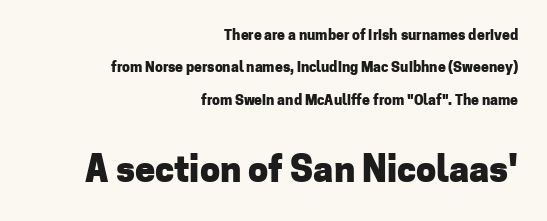
The specimen reads as upright at a glance. The rendering uses natural spacing where letterforms have individual widths. This block would shrink considerably if given ordinary leading; it's expanded now. Bold? Absolutely — the strokes are thick and heavy.
